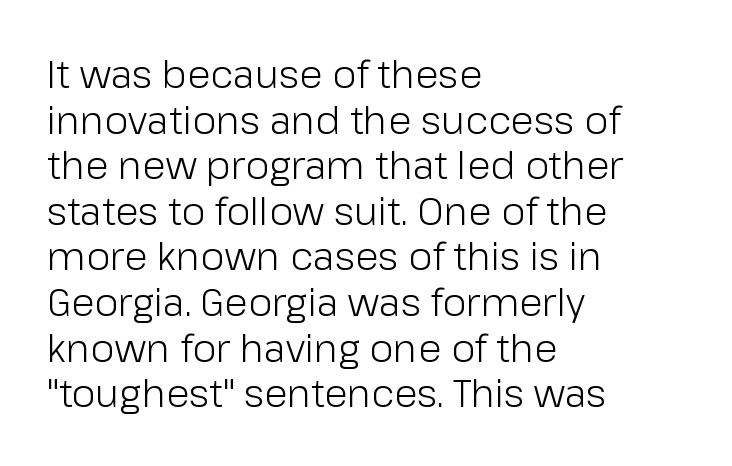
The paragraph has a hard left edge and a soft right edge. Spacing between characters is what you'd get straight out of the box. The string is rendered with underlining switched off. The designer went with a sans here, leaving each stem footless.
